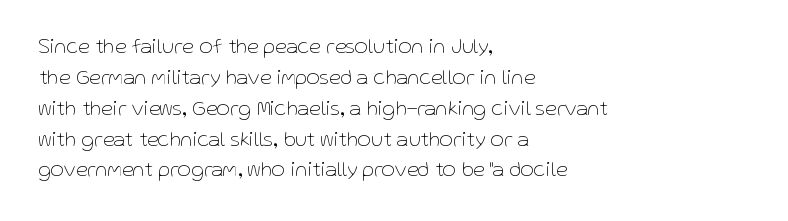
{"italic": "no", "bold": "no", "underline": "no", "align": "left", "line_spacing": "normal", "line_spacing_ratio": 1.47, "letter_spacing": "normal", "letter_spacing_em": 0.0, "glyph_px": 21}
